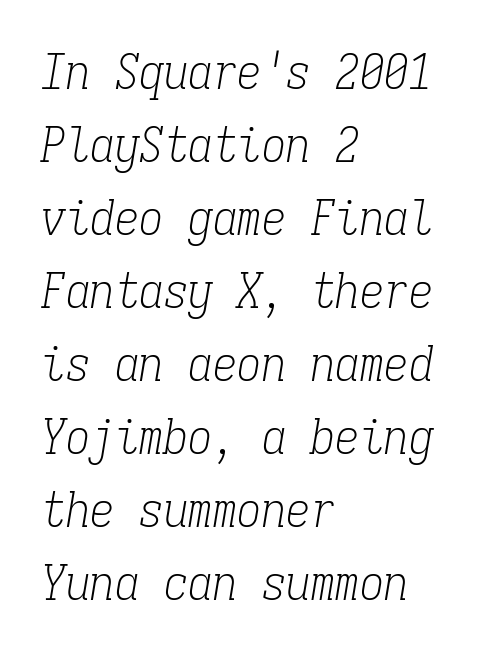
{"serif": "yes", "italic": "yes", "lean": "right", "slant_degrees": 9, "bold": "no", "weight": "light", "width": "condensed", "stroke_contrast": "low", "x_height": "medium", "monospaced": "yes", "underline": "no", "align": "left", "line_spacing": "normal", "line_spacing_ratio": 1.49, "letter_spacing": "normal", "letter_spacing_em": 0.0, "glyph_px": 49}
